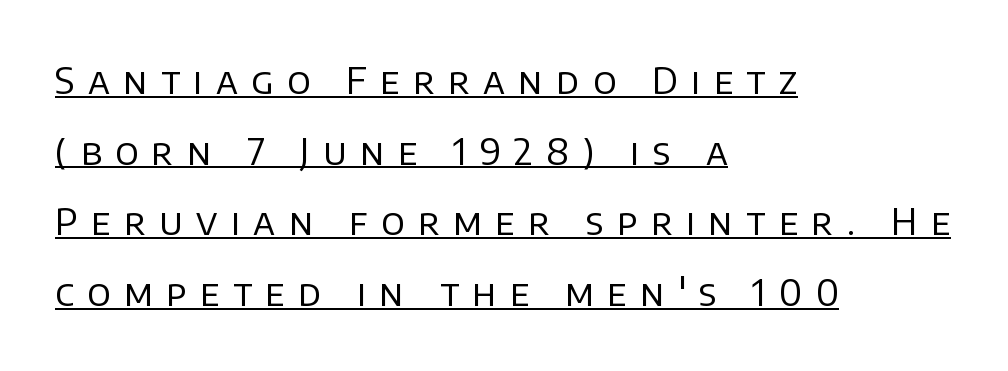
Q: Is the text bold? A: No.
Q: Is the text italic (slanted)? A: No, it is upright.
Q: Is the typeface a serif or a sans-serif typeface? A: Sans-serif.
Q: Is the text underlined? A: Yes.
Q: How is the paragraph aligned? A: Left-aligned.
Q: Is the spacing between letters normal or unusually wide? A: Unusually wide.
Q: Is the spacing between lines tight, normal or loose? A: Loose.
Q: Width (condensed, normal, or wide)? A: Normal.
Q: Stroke contrast? A: Low.
Q: x-height? A: Large.
Q: Monospaced? A: No.
